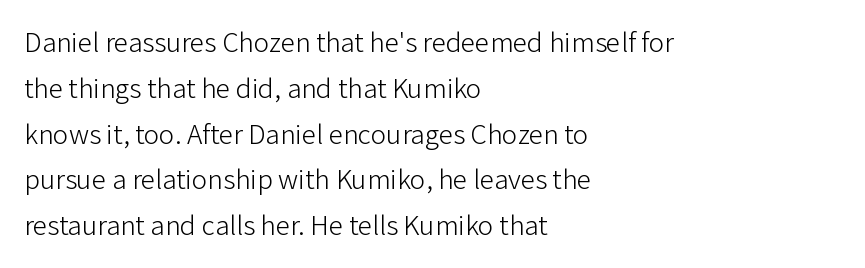
{"serif": "no", "italic": "no", "bold": "no", "weight": "light", "width": "normal", "stroke_contrast": "low", "x_height": "medium", "monospaced": "no", "underline": "no", "align": "left", "line_spacing": "normal", "line_spacing_ratio": 1.58, "letter_spacing": "normal", "letter_spacing_em": 0.0, "glyph_px": 29}
